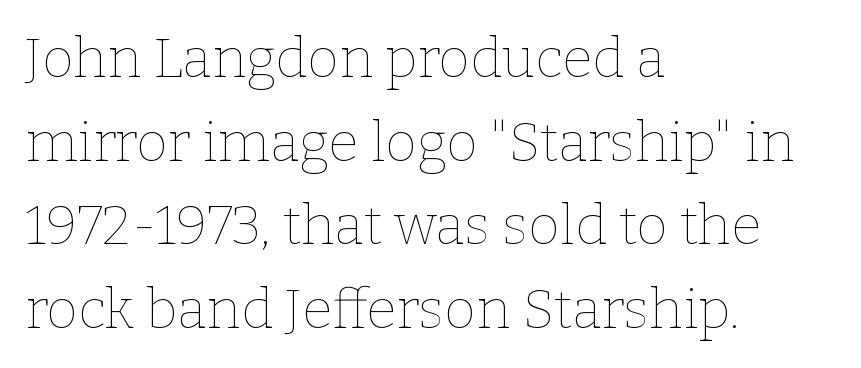
Ascenders rise straight up at ninety degrees. Heft: none added — not bold. Do the characters align in a grid? No, the font is proportional. The glyphs are unaccompanied by any horizontal stroke below them. Quick note: interline space is typical.
